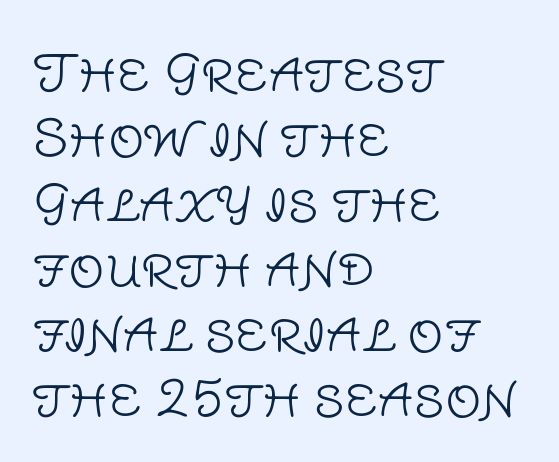
No letter is thick-stroked: the sample isn't bold. I'd call this a sans setting — the letters go barefoot. Varying glyph widths throughout — classic text-font behaviour.
